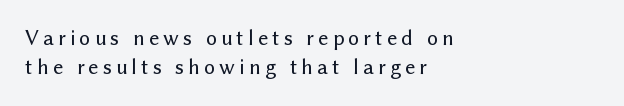
Normally led — the rows are evenly, conventionally spaced. The space directly below the letters is spotless. Does the copy run flush right? No — it runs flush left. The lettering holds an erect, upright posture throughout.
